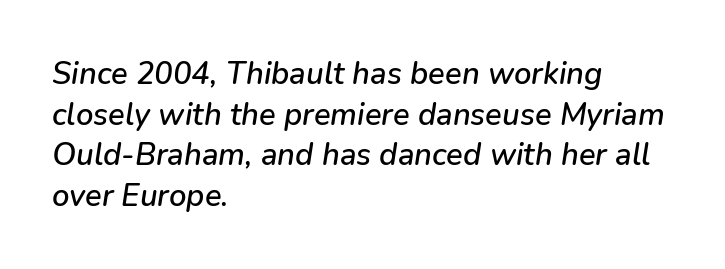
The image shows 31 px text type, italic (leaning right); set left-aligned, normal line spacing (1.31x), normal letter spacing, not underlined; low stroke contrast and a medium x-height.
